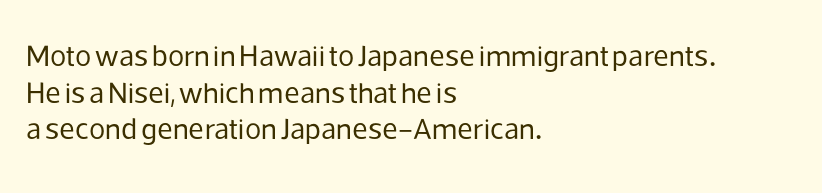
It's the straight-up-and-down kind of type. Heaviness? Minimal to ordinary, like unemphasized prose. Left-aligned paragraph, ragged on the right. How are the letters spaced? Ordinarily, with no added tracking. Character widths vary here, with narrow letters taking less room than wide ones. In terms of letterform style, serifs are entirely absent.
